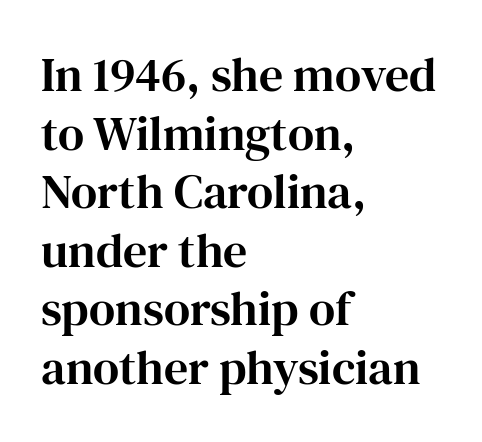
Q: Is the text italic (slanted)? A: No, it is upright.
Q: Is the typeface a serif or a sans-serif typeface? A: Serif.
Q: Is the text underlined? A: No.
Q: How is the paragraph aligned? A: Left-aligned.
Q: Is the spacing between letters normal or unusually wide? A: Normal.
Q: Width (condensed, normal, or wide)? A: Normal.
Q: Stroke contrast? A: High.
Q: x-height? A: Medium.
Q: Monospaced? A: No.
